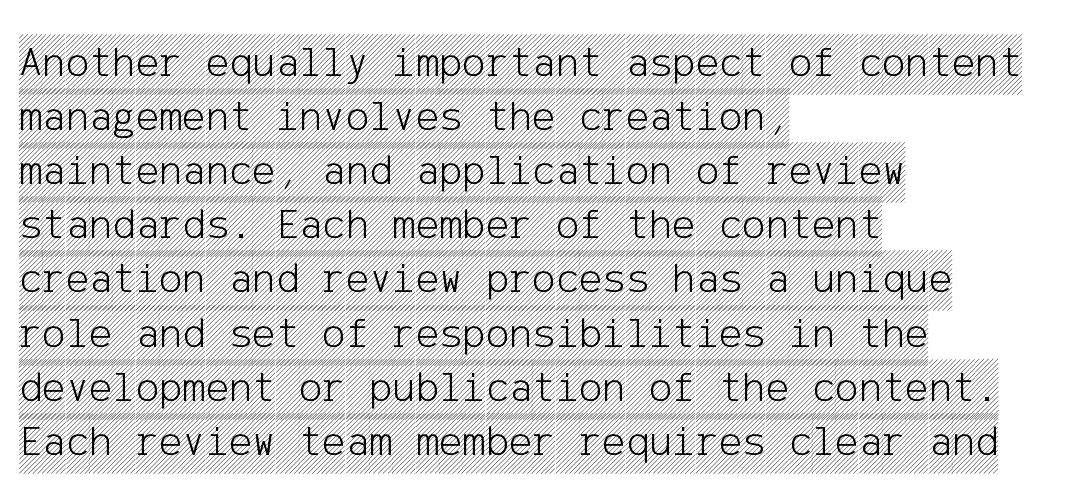
The image shows 44 px condensed type, upright; set left-aligned, line spacing 1.23x, normal letter spacing, not underlined; a large x-height.
